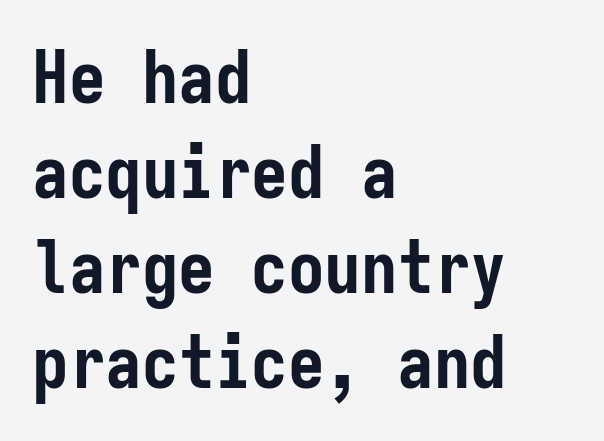
Q: Is the text bold? A: Yes.
Q: Is the text italic (slanted)? A: No, it is upright.
Q: Is the typeface a serif or a sans-serif typeface? A: Sans-serif.
Q: Is the text underlined? A: No.
Q: How is the paragraph aligned? A: Left-aligned.
Q: Is the spacing between letters normal or unusually wide? A: Normal.
Q: Is the spacing between lines tight, normal or loose? A: Normal.
Q: Width (condensed, normal, or wide)? A: Condensed.
Q: Stroke contrast? A: Low.
Q: x-height? A: Medium.
Q: Monospaced? A: Yes.
